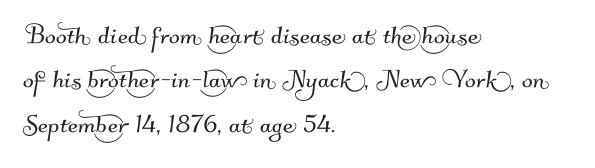
The image shows 32 px sans-serif type; set left-aligned, normal line spacing (1.39x), normal letter spacing, not underlined; medium stroke contrast and a small x-height.
